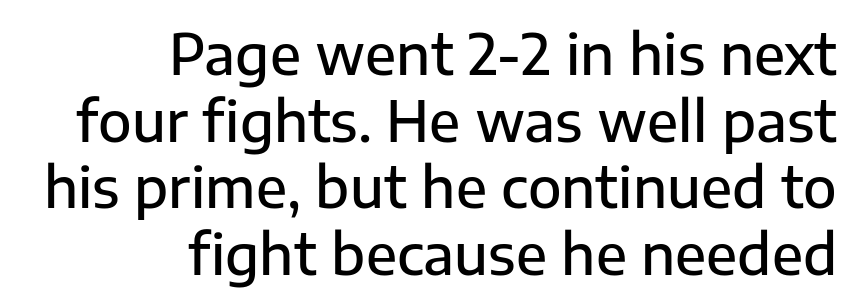
Glance below the letters and you will spot only blank space. The rag falls on the left side of this text block. The passage shown is typed in a proportional face where columns would drift. Note: no serifs on the glyphs. A typesetter would call this zero additional tracking. The letters stand upright; this is a roman face.
